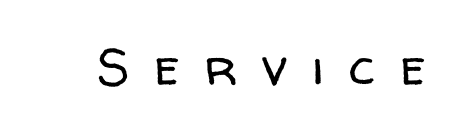
The image shows 51 px regular-weight sans-serif type, upright; set unusually wide letter spacing (+0.49 em), not underlined; low stroke contrast and a medium x-height.
